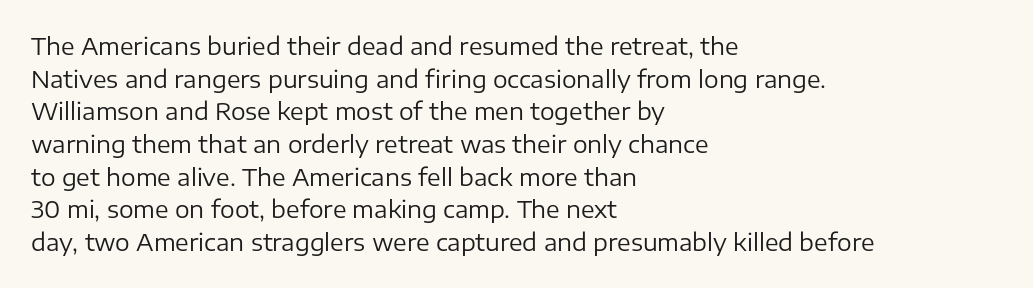
The image shows 23 px text type, upright; set left-aligned, normal line spacing (1.42x), normal letter spacing, not underlined.
